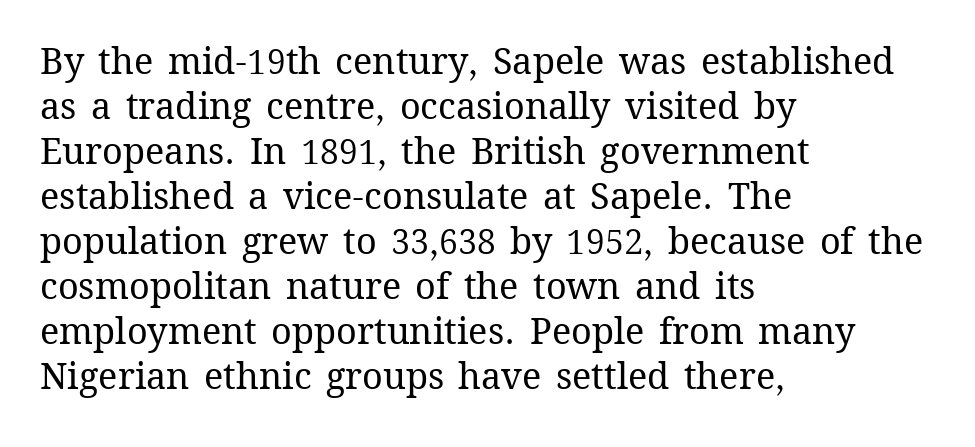
{"italic": "no", "bold": "no", "weight": "regular", "width": "normal", "stroke_contrast": "medium", "x_height": "medium", "monospaced": "no", "underline": "no", "align": "left", "line_spacing": "normal", "line_spacing_ratio": 1.25, "letter_spacing": "normal", "letter_spacing_em": 0.0, "glyph_px": 36}
